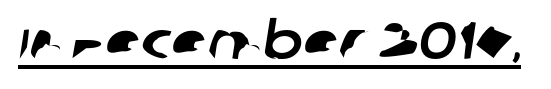
The image shows 52 px sans-serif type; set normal letter spacing, underlined; low stroke contrast and a large x-height.
